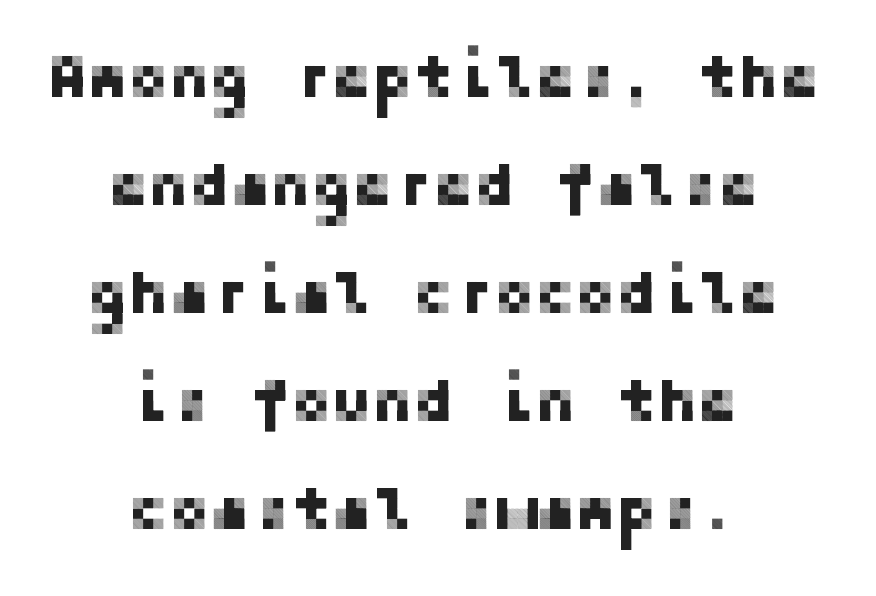
Q: Is the text italic (slanted)? A: No, it is upright.
Q: Is the typeface a serif or a sans-serif typeface? A: Sans-serif.
Q: Is the text underlined? A: No.
Q: How is the paragraph aligned? A: Centered.
Q: Is the spacing between letters normal or unusually wide? A: Normal.
Q: Width (condensed, normal, or wide)? A: Normal.
Q: Stroke contrast? A: Low.
Q: x-height? A: Medium.
